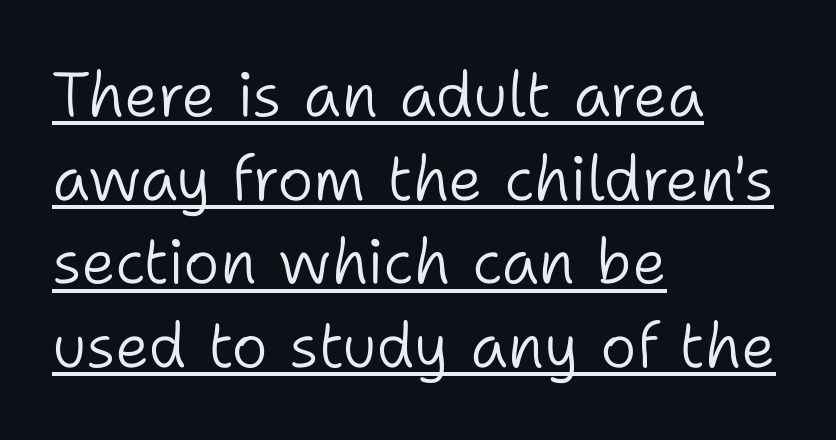
{"serif": "no", "italic": "no", "bold": "no", "weight": "light", "width": "normal", "stroke_contrast": "low", "x_height": "medium", "monospaced": "no", "underline": "yes", "align": "left", "line_spacing": "normal", "line_spacing_ratio": 1.35, "letter_spacing": "normal", "letter_spacing_em": 0.0, "glyph_px": 62}
